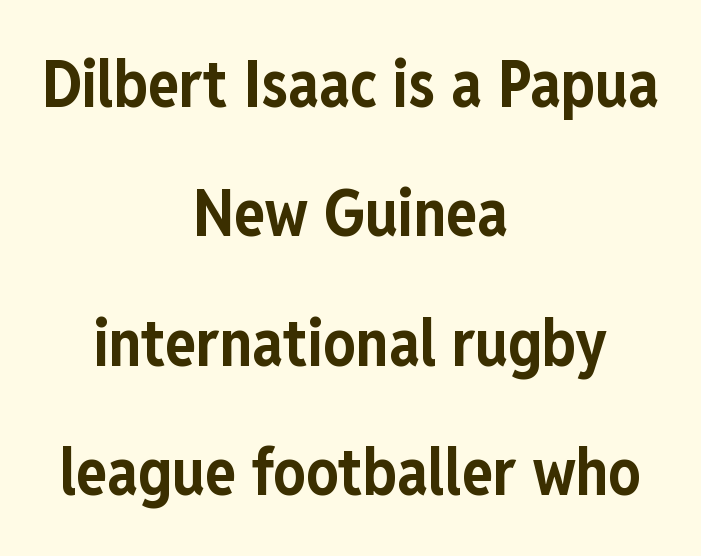
The image shows 64 px bold, condensed sans-serif type, upright; set centered, loose line spacing (2.02x), normal letter spacing, not underlined; low stroke contrast and a medium x-height.
